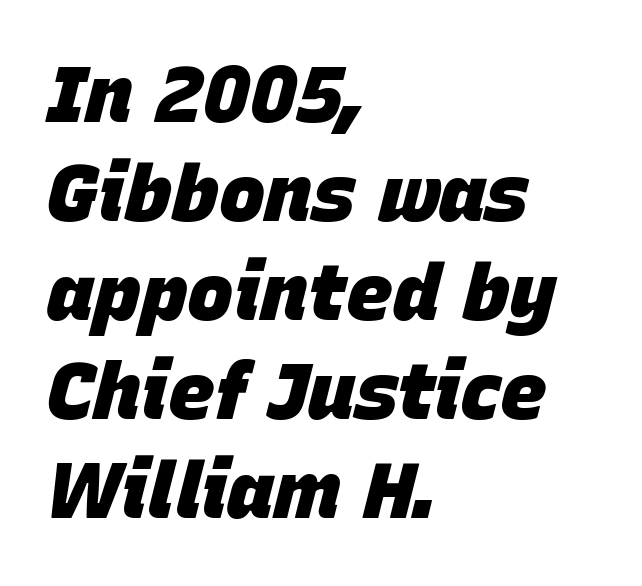
Is the type slanted? Yes — the strokes lean at a clear angle. You could not count columns in this text — the font is proportionally spaced. Nobody drew a line under any word here. Does the weight exceed regular? Yes, all the way to bold. Baseline-to-baseline distance is the conventional proportion of letter height. This sample is left-justified, so line endings fall wherever the words run out.
